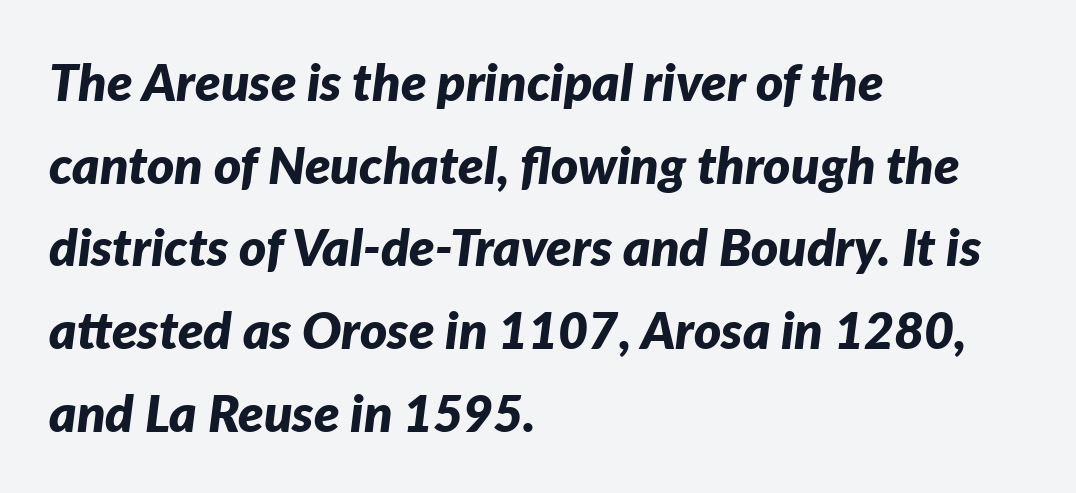
{"italic": "yes", "lean": "right", "slant_degrees": 7, "bold": "yes", "weight": "bold", "width": "normal", "stroke_contrast": "low", "x_height": "medium", "monospaced": "no", "underline": "no", "align": "left", "line_spacing": "normal", "line_spacing_ratio": 1.59, "letter_spacing": "normal", "letter_spacing_em": 0.0, "glyph_px": 52}
